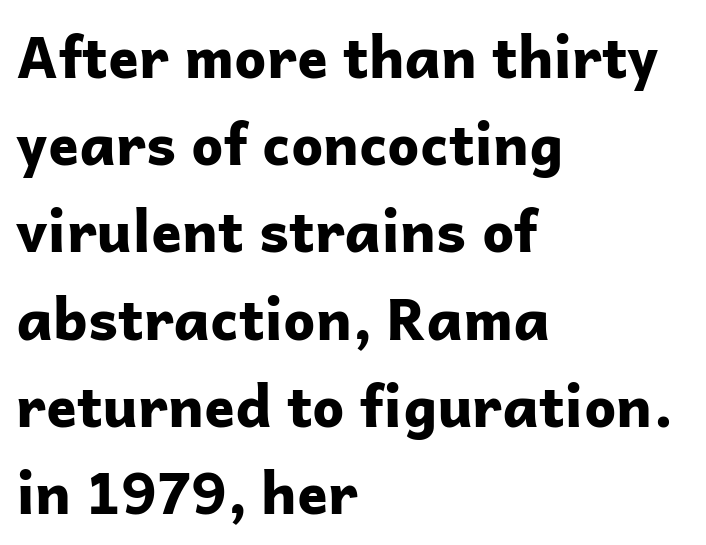
Q: Is the text bold? A: Yes.
Q: Is the text italic (slanted)? A: No, it is upright.
Q: Is the typeface a serif or a sans-serif typeface? A: Sans-serif.
Q: Is the text underlined? A: No.
Q: How is the paragraph aligned? A: Left-aligned.
Q: Is the spacing between letters normal or unusually wide? A: Normal.
Q: Is the spacing between lines tight, normal or loose? A: Normal.
Q: Width (condensed, normal, or wide)? A: Normal.
Q: Stroke contrast? A: Low.
Q: x-height? A: Medium.
Q: Monospaced? A: No.
